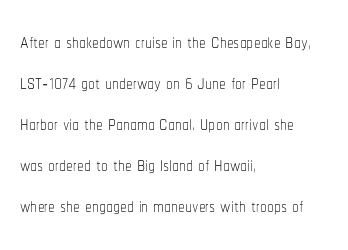
Q: Is the text bold? A: No.
Q: Is the text italic (slanted)? A: No, it is upright.
Q: Is the text underlined? A: No.
Q: How is the paragraph aligned? A: Left-aligned.
Q: Is the spacing between letters normal or unusually wide? A: Normal.
Q: Is the spacing between lines tight, normal or loose? A: Normal.
